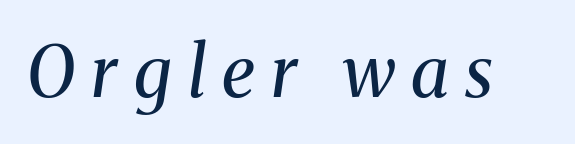
{"serif": "yes", "italic": "yes", "lean": "right", "slant_degrees": 8, "bold": "no", "weight": "regular", "width": "normal", "stroke_contrast": "medium", "x_height": "medium", "monospaced": "no", "underline": "no", "letter_spacing": "wide", "letter_spacing_em": 0.23, "glyph_px": 71}
